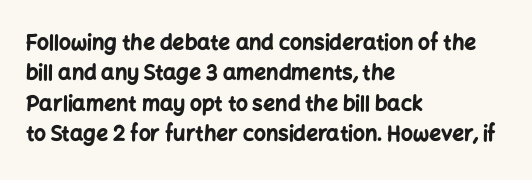
The image shows 21 px bold type, upright; set left-aligned, normal line spacing (1.45x), normal letter spacing, not underlined.
